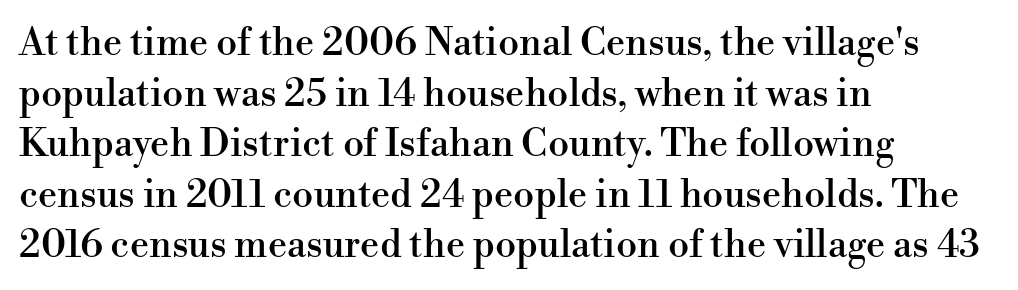
The passage shown is typeset with a serif family. Alignment: flush left. Upright lettering throughout. Short note: letters normally spaced. The face used here is proportionally spaced, like ordinary book or web type. Check the space under the baseline: it is left empty.
